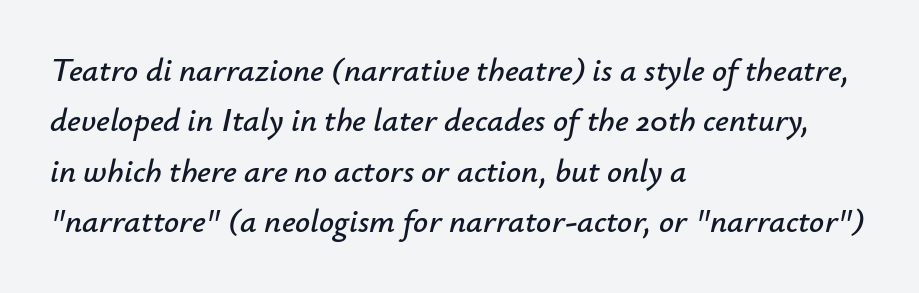
Q: Is the text italic (slanted)? A: Yes, it leans right by about 12 degrees.
Q: Is the text underlined? A: No.
Q: How is the paragraph aligned? A: Left-aligned.
Q: Is the spacing between letters normal or unusually wide? A: Normal.
Q: Is the spacing between lines tight, normal or loose? A: Normal.
Q: Width (condensed, normal, or wide)? A: Normal.
Q: Stroke contrast? A: Low.
Q: x-height? A: Small.
Q: Monospaced? A: No.
